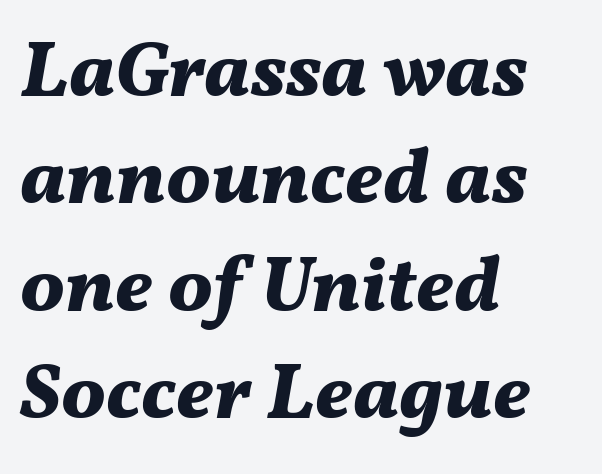
{"italic": "yes", "lean": "right", "slant_degrees": 11, "bold": "yes", "weight": "bold", "width": "normal", "stroke_contrast": "medium", "x_height": "medium", "monospaced": "no", "underline": "no", "align": "left", "line_spacing": "normal", "line_spacing_ratio": 1.36, "letter_spacing": "normal", "letter_spacing_em": 0.0, "glyph_px": 79}
